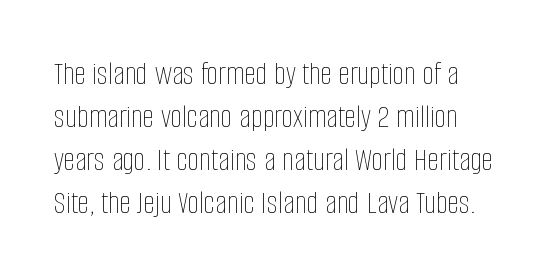
Q: Is the text bold? A: No.
Q: Is the text italic (slanted)? A: No, it is upright.
Q: Is the text underlined? A: No.
Q: How is the paragraph aligned? A: Left-aligned.
Q: Is the spacing between letters normal or unusually wide? A: Normal.
Q: Is the spacing between lines tight, normal or loose? A: Normal.
Q: Width (condensed, normal, or wide)? A: Condensed.
Q: Stroke contrast? A: Low.
Q: x-height? A: Large.
Q: Monospaced? A: No.
